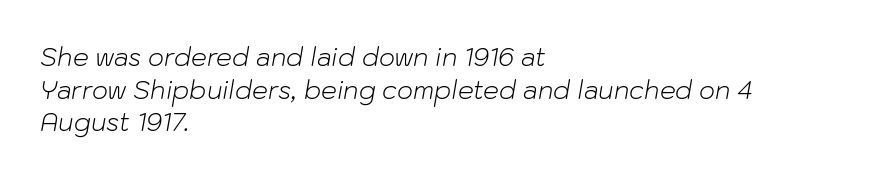
Q: Is the text bold? A: No.
Q: Is the text italic (slanted)? A: Yes, it leans right by about 10 degrees.
Q: Is the text underlined? A: No.
Q: How is the paragraph aligned? A: Left-aligned.
Q: Is the spacing between letters normal or unusually wide? A: Normal.
Q: Is the spacing between lines tight, normal or loose? A: Normal.
